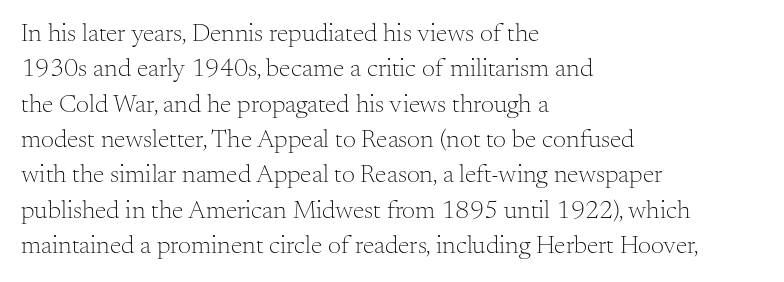
Vertically, the passage feels balanced, rows spaced as you'd expect. No italicization has been applied; the sample stays upright. A bare baseline throughout the passage. Think standard paragraph weight, or any step lighter than that.
